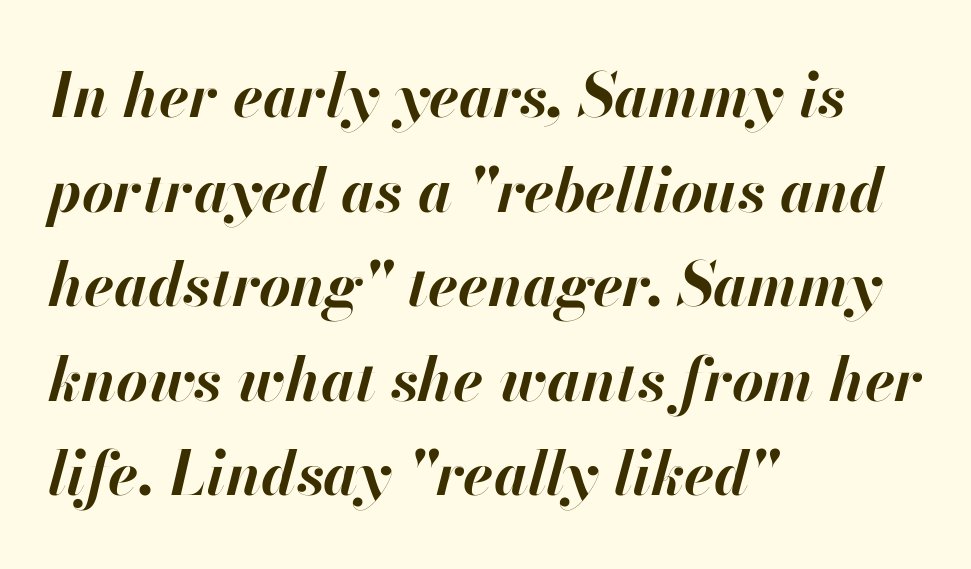
The characters look thick and weighty, a clear bold. The face used here is rendered with its standard letterfit. Think of a printed novel: that variable character pitch is what you see here. Notice how the passage keeps a crisp vertical edge on the left only. The whole block is typeset with a tilt.
